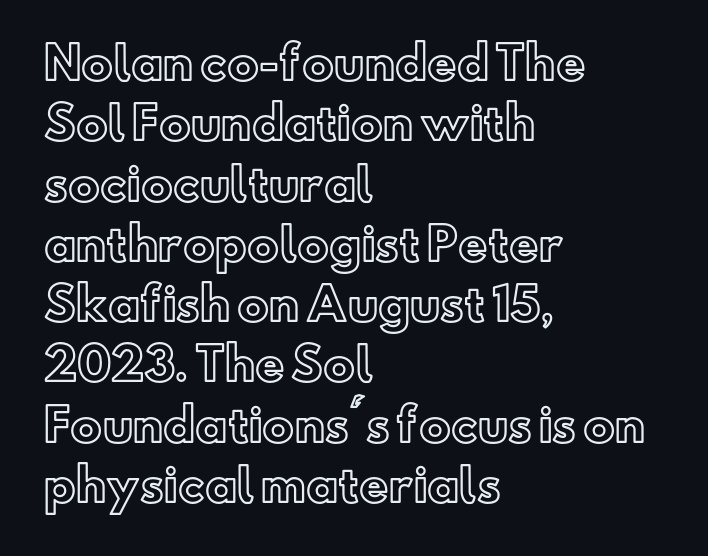
{"italic": "no", "width": "normal", "x_height": "small", "monospaced": "no", "underline": "no", "align": "left", "line_spacing": "normal", "line_spacing_ratio": 1.34, "letter_spacing": "normal", "letter_spacing_em": 0.0, "glyph_px": 45}
